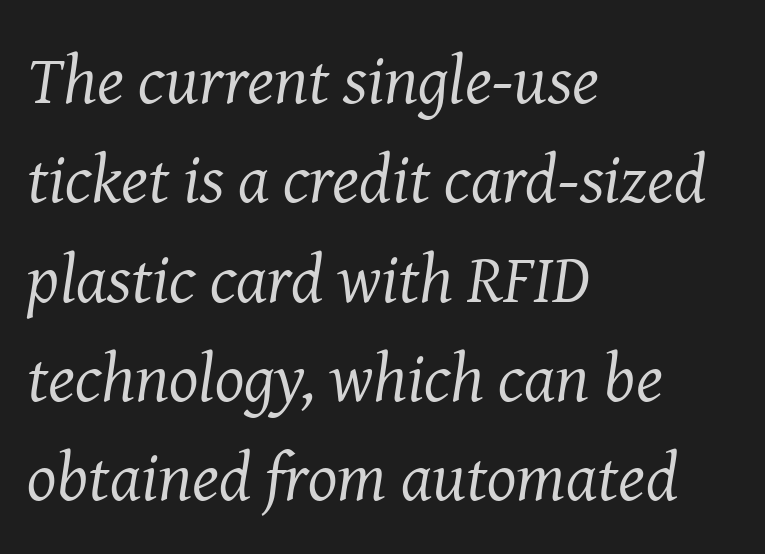
{"serif": "yes", "italic": "yes", "lean": "right", "slant_degrees": 8, "bold": "no", "weight": "regular", "width": "normal", "stroke_contrast": "medium", "x_height": "medium", "monospaced": "no", "underline": "no", "align": "left", "line_spacing": "normal", "line_spacing_ratio": 1.44, "letter_spacing": "normal", "letter_spacing_em": 0.0, "glyph_px": 69}
